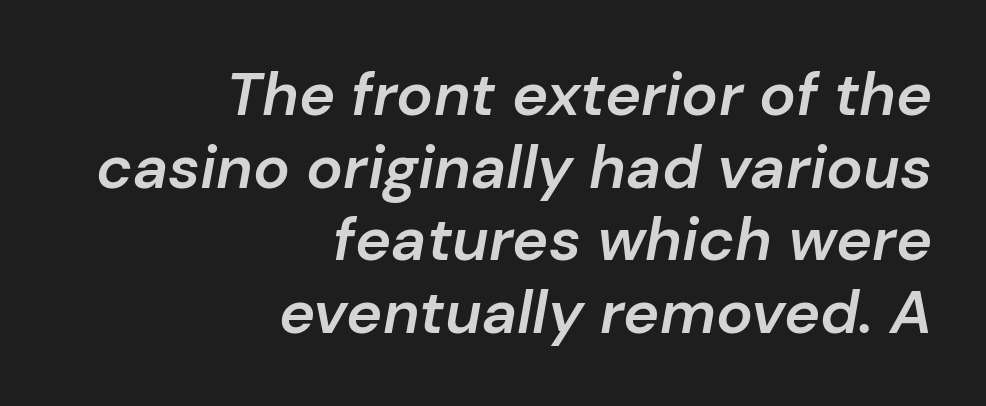
Q: Is the text bold? A: Semi-bold.
Q: Is the text italic (slanted)? A: Yes, it leans right by about 10 degrees.
Q: Is the text underlined? A: No.
Q: How is the paragraph aligned? A: Right-aligned.
Q: Is the spacing between letters normal or unusually wide? A: Normal.
Q: Width (condensed, normal, or wide)? A: Normal.
Q: Stroke contrast? A: Low.
Q: x-height? A: Medium.
Q: Monospaced? A: No.
